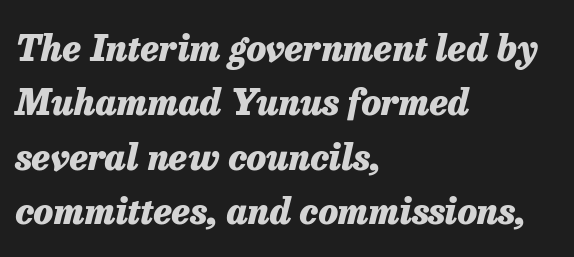
The image shows 36 px heavy type, italic (leaning right); set left-aligned, normal line spacing (1.51x), normal letter spacing, not underlined; low stroke contrast and a medium x-height.
